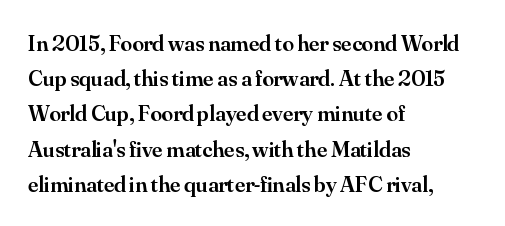
Q: Is the text bold? A: Semi-bold.
Q: Is the text italic (slanted)? A: No, it is upright.
Q: Is the text underlined? A: No.
Q: How is the paragraph aligned? A: Left-aligned.
Q: Is the spacing between letters normal or unusually wide? A: Normal.
Q: Is the spacing between lines tight, normal or loose? A: Normal.
